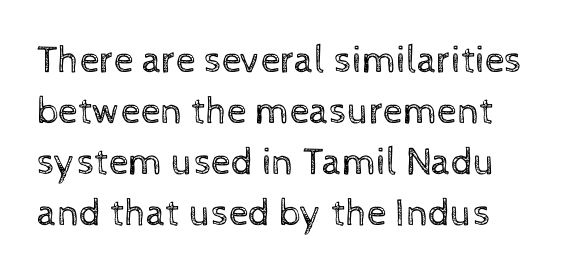
{"italic": "no", "bold": "no", "weight": "regular", "width": "normal", "x_height": "medium", "monospaced": "no", "underline": "no", "line_spacing": "normal", "line_spacing_ratio": 1.31, "letter_spacing": "normal", "letter_spacing_em": 0.0, "glyph_px": 39}
